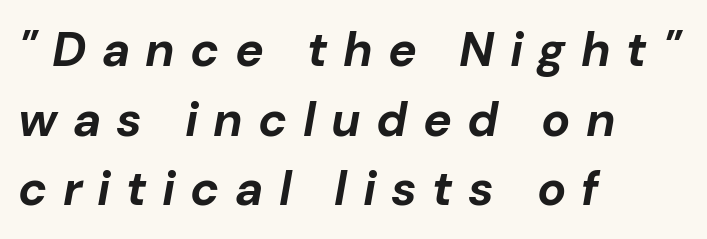
The image shows 48 px bold type, italic (leaning right); set left-aligned, normal line spacing (1.45x), unusually wide letter spacing (+0.32 em), not underlined; low stroke contrast and a medium x-height.
